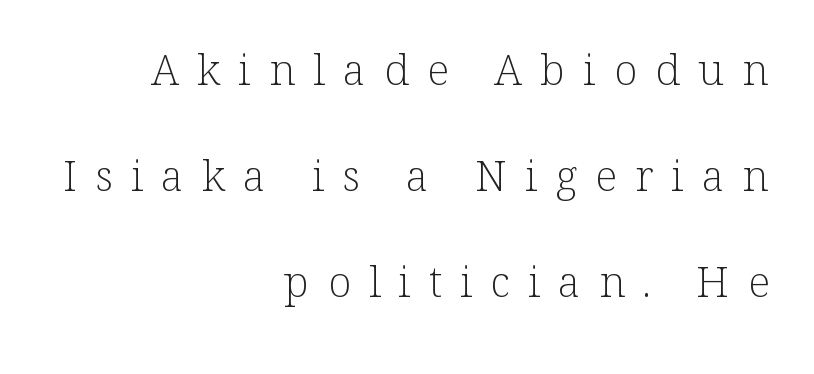
Compared with typical paragraphs, the rows here are farther apart. The horizontal fit of the characters is loose and conspicuously gappy. The letters advance in unequal steps, a hallmark of proportional type. Words float on clear page, feet unadorned.
